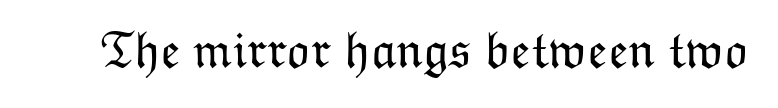
Q: Is the text bold? A: No.
Q: Is the text italic (slanted)? A: No, it is upright.
Q: Is the text underlined? A: No.
Q: Is the spacing between letters normal or unusually wide? A: Normal.
Q: Width (condensed, normal, or wide)? A: Normal.
Q: Stroke contrast? A: Low.
Q: x-height? A: Medium.
Q: Monospaced? A: No.
